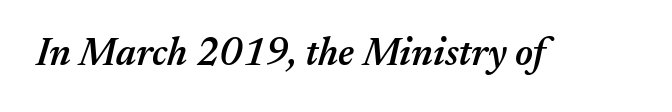
The face used here has a pronounced slope to its letters. There is no visible air inserted between adjacent glyphs. You could not count columns in this text — the font is proportionally spaced. The glyphs are unaccompanied by any horizontal stroke below them.
